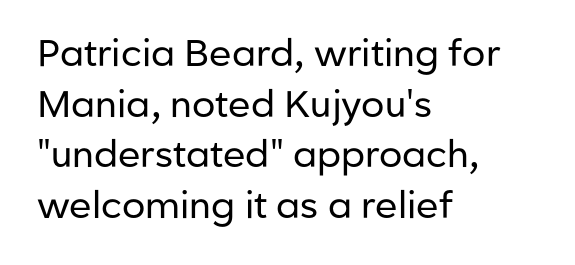
Here the designer chose a conventional face with non-uniform glyph widths. No feet cap the strokes, marking this as sans-serif type. These lines keep a tight, regular rhythm from letter to letter. The area under the type is left untouched. Layout note: lines flush left. The lettering stays uniformly vertical, giving the passage a roman look.
